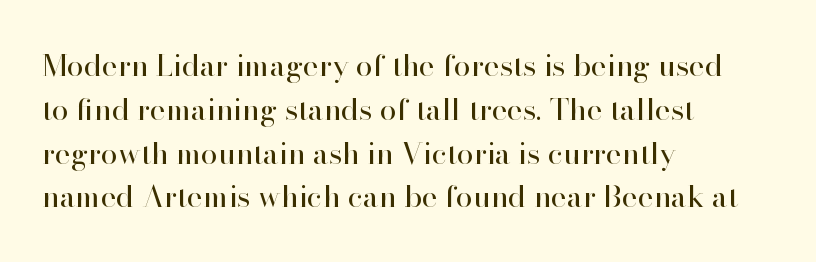
Q: Is the text bold? A: No.
Q: Is the text italic (slanted)? A: No, it is upright.
Q: Is the typeface a serif or a sans-serif typeface? A: Serif.
Q: Is the text underlined? A: No.
Q: How is the paragraph aligned? A: Left-aligned.
Q: Is the spacing between letters normal or unusually wide? A: Normal.
Q: Is the spacing between lines tight, normal or loose? A: Normal.
Q: Width (condensed, normal, or wide)? A: Normal.
Q: Stroke contrast? A: High.
Q: x-height? A: Small.
Q: Monospaced? A: No.
